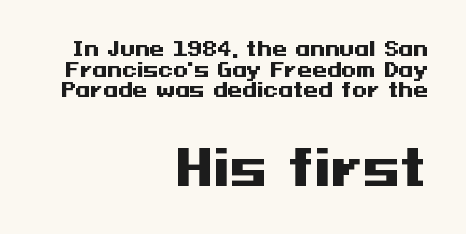
The typesetter chose a ragged-left arrangement here. These words are printed bold, with thick strokes throughout. Serifs: no, the terminals of the letterforms are clean. Nobody drew a line under any word here.
